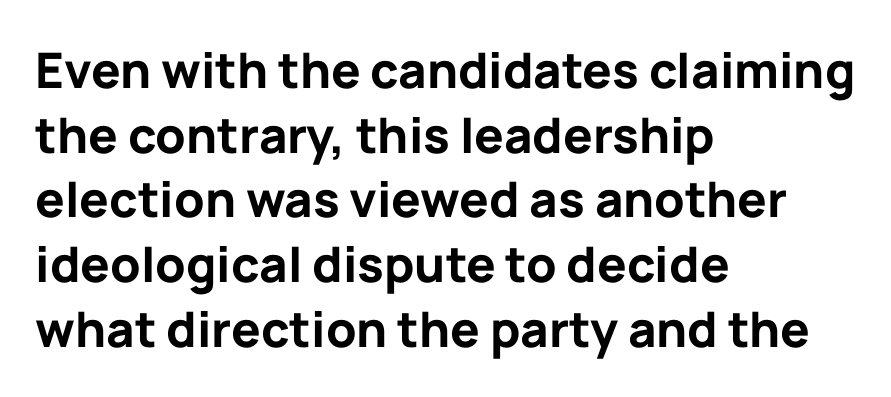
The image shows 49 px bold sans-serif type, upright; set left-aligned, normal line spacing (1.32x), normal letter spacing, not underlined; low stroke contrast and a medium x-height.
